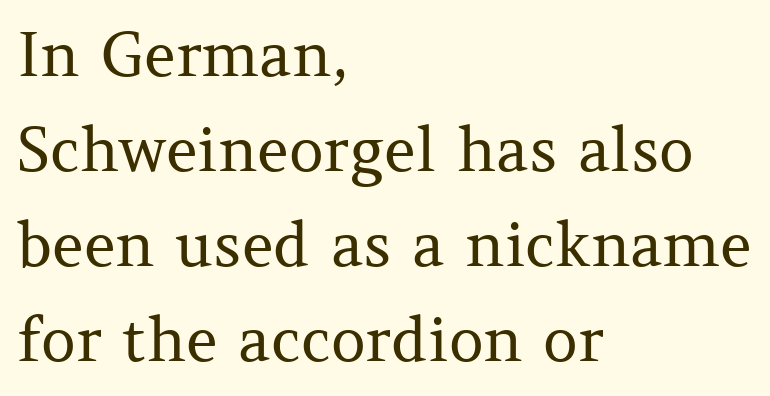
Q: Is the text bold? A: No.
Q: Is the text italic (slanted)? A: No, it is upright.
Q: Is the typeface a serif or a sans-serif typeface? A: Serif.
Q: Is the text underlined? A: No.
Q: How is the paragraph aligned? A: Left-aligned.
Q: Is the spacing between letters normal or unusually wide? A: Normal.
Q: Is the spacing between lines tight, normal or loose? A: Normal.
Q: Width (condensed, normal, or wide)? A: Normal.
Q: Stroke contrast? A: Medium.
Q: x-height? A: Medium.
Q: Monospaced? A: No.
